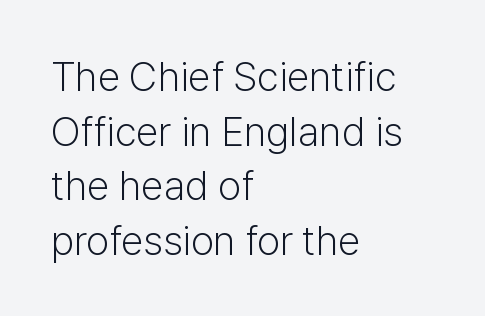
The image shows 41 px light sans-serif type, upright; set left-aligned, normal line spacing (1.33x), normal letter spacing, not underlined; low stroke contrast and a medium x-height.
